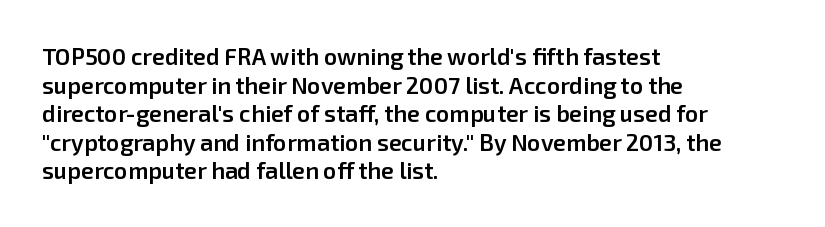
The image shows 23 px text type, upright; set left-aligned, line spacing 1.24x, normal letter spacing, not underlined.
